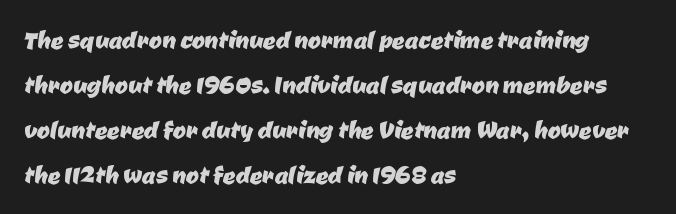
Letter spacing: default. The setting favours the left margin, as ordinary paragraphs usually do. The designer left line spacing at the default. The face used here is a sans, in the tradition of grotesques and geometrics. The face used here is proportionally spaced, like ordinary book or web type. Words float on clear page, feet unadorned.
